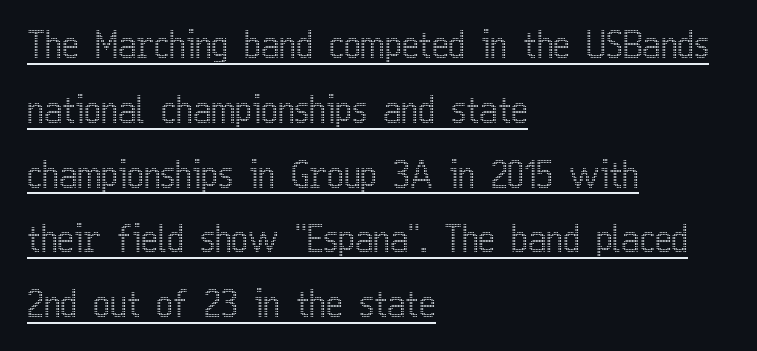
Q: Is the text italic (slanted)? A: No, it is upright.
Q: Is the text underlined? A: Yes.
Q: How is the paragraph aligned? A: Left-aligned.
Q: Is the spacing between letters normal or unusually wide? A: Normal.
Q: Width (condensed, normal, or wide)? A: Condensed.
Q: x-height? A: Medium.
Q: Monospaced? A: No.
